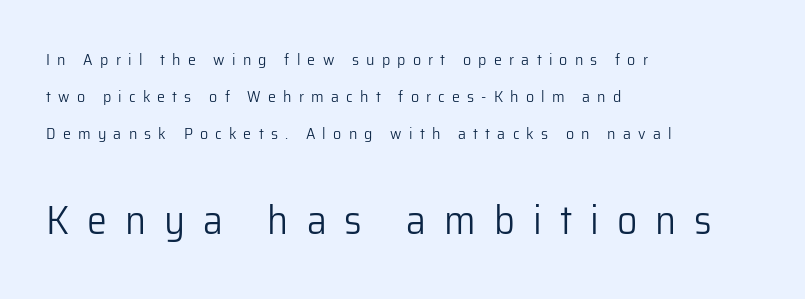
The image shows 40 px light sans-serif type, upright; set left-aligned, loose line spacing (2.3x), unusually wide letter spacing (+0.45 em), not underlined; the second (bottom) block is 2.5x larger; low stroke contrast and a medium x-height.
